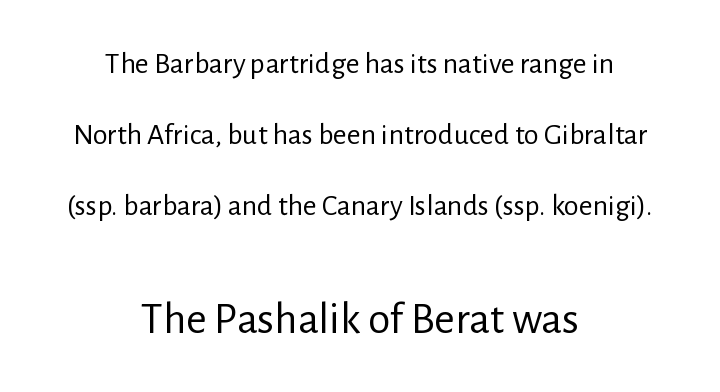
The image shows 45 px regular-weight sans-serif type, upright; set centered, loose line spacing (2.36x), normal letter spacing, not underlined; the second (bottom) block is 1.5x larger; low stroke contrast and a medium x-height.
